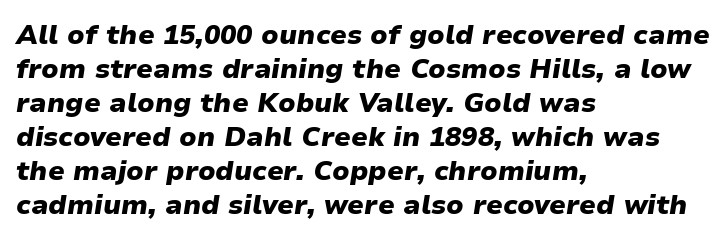
Q: Is the text bold? A: Yes.
Q: Is the text italic (slanted)? A: Yes, it leans right by about 9 degrees.
Q: Is the text underlined? A: No.
Q: How is the paragraph aligned? A: Left-aligned.
Q: Is the spacing between letters normal or unusually wide? A: Normal.
Q: Is the spacing between lines tight, normal or loose? A: Normal.
